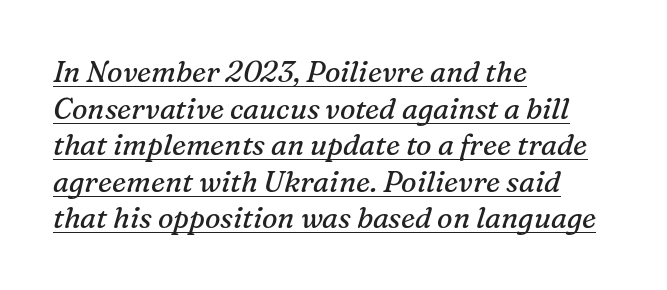
{"serif": "yes", "italic": "yes", "lean": "right", "slant_degrees": 16, "bold": "no", "weight": "regular", "width": "normal", "stroke_contrast": "medium", "x_height": "medium", "monospaced": "no", "underline": "yes", "align": "left", "line_spacing": "normal", "line_spacing_ratio": 1.26, "letter_spacing": "normal", "letter_spacing_em": 0.0, "glyph_px": 29}
